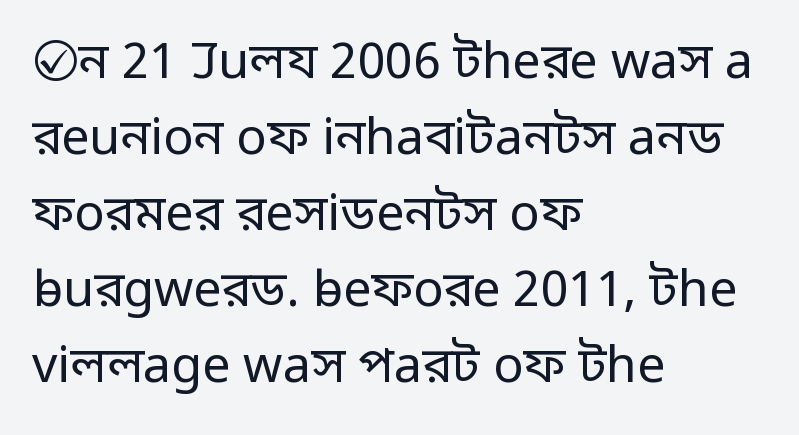
Q: Is the text bold? A: No.
Q: Is the text italic (slanted)? A: No, it is upright.
Q: Is the typeface a serif or a sans-serif typeface? A: Sans-serif.
Q: Is the text underlined? A: No.
Q: How is the paragraph aligned? A: Left-aligned.
Q: Is the spacing between letters normal or unusually wide? A: Normal.
Q: Is the spacing between lines tight, normal or loose? A: Normal.
Q: Width (condensed, normal, or wide)? A: Normal.
Q: Stroke contrast? A: Low.
Q: x-height? A: Medium.
Q: Monospaced? A: No.
